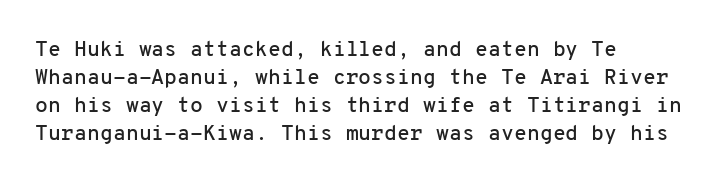
Q: Is the text italic (slanted)? A: No, it is upright.
Q: Is the text underlined? A: No.
Q: How is the paragraph aligned? A: Left-aligned.
Q: Is the spacing between letters normal or unusually wide? A: Normal.
Q: Is the spacing between lines tight, normal or loose? A: Normal.
